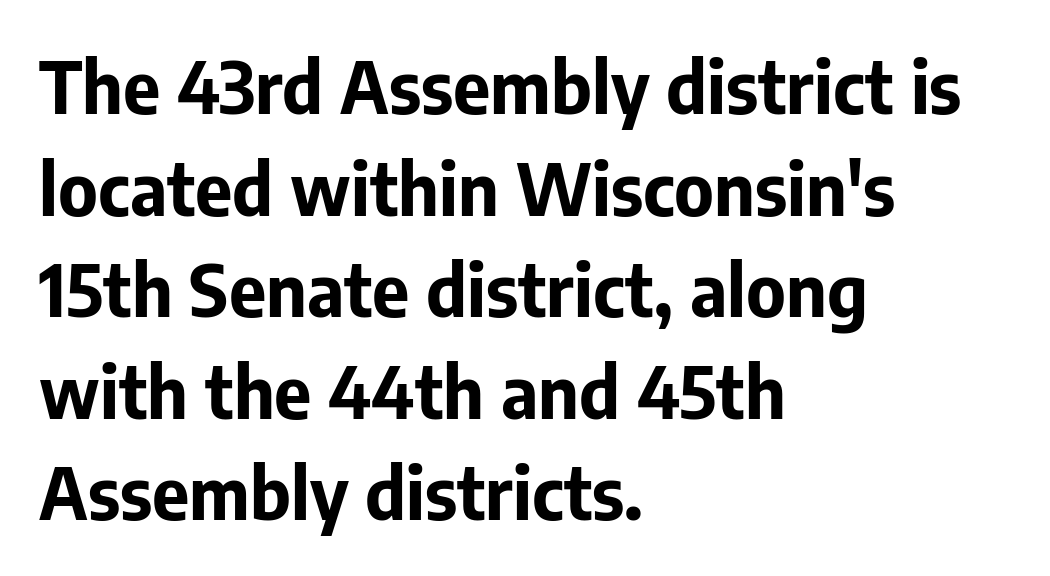
The image shows 72 px bold sans-serif type, upright; set left-aligned, normal line spacing (1.41x), normal letter spacing, not underlined; low stroke contrast and a medium x-height.
